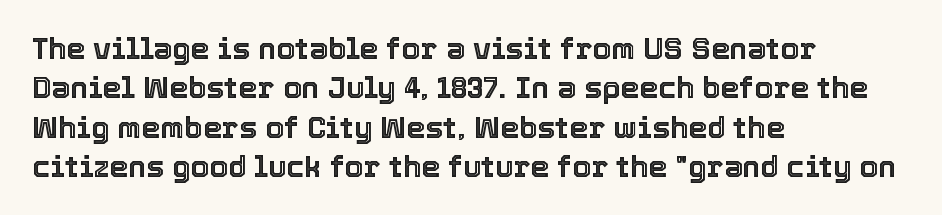
A typesetter would call this proportional, since set widths differ per character. Honestly, there is no underline to notice here at all. Characters remain perfectly vertical along every line. Regular leading. Observe the ordinary spacing: letters are neighbours, not strangers.
